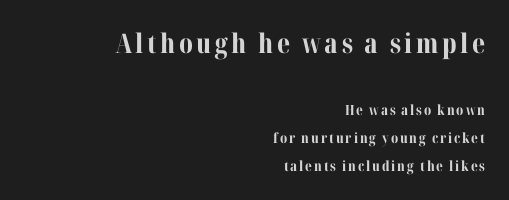
The image shows 27 px bold type, upright; set right-aligned, loose line spacing (2.0x), not underlined; the first (top) block is 1.93x larger.
